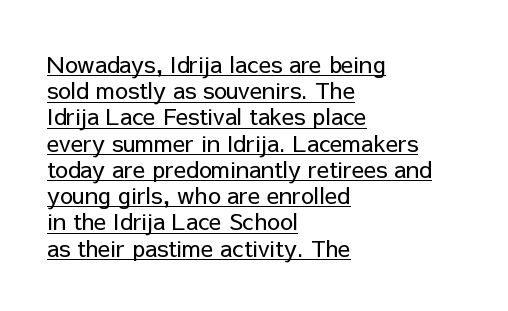
{"italic": "no", "bold": "no", "underline": "yes", "align": "left", "line_spacing": "tight", "line_spacing_ratio": 1.14, "letter_spacing": "normal", "letter_spacing_em": 0.0, "glyph_px": 23}
